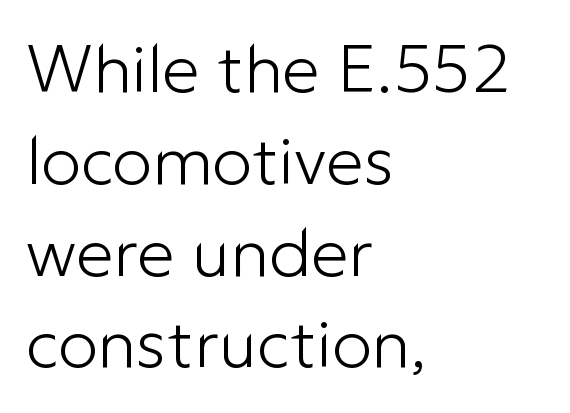
{"serif": "no", "italic": "no", "bold": "no", "weight": "light", "width": "normal", "stroke_contrast": "low", "x_height": "medium", "monospaced": "no", "underline": "no", "align": "left", "line_spacing": "normal", "line_spacing_ratio": 1.37, "letter_spacing": "normal", "letter_spacing_em": 0.0, "glyph_px": 67}
